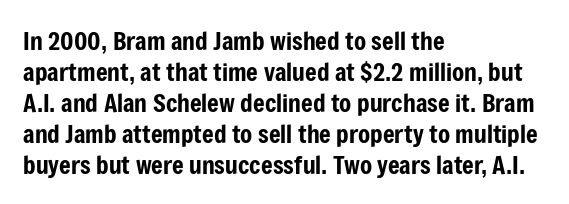
The image shows 25 px text type, upright; set left-aligned, line spacing 1.24x, normal letter spacing, not underlined.
